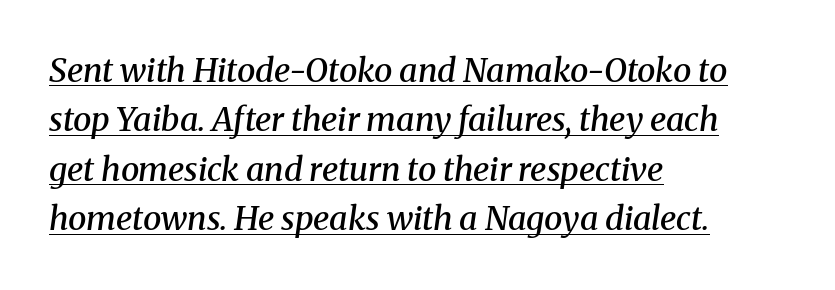
Horizontal alignment here is leftward, the default for most running prose. Note: serifs present on the glyphs. The lines sit at an ordinary, default distance from one another. Compared with an ordinary text face, these strokes are moderately heavier — a semibold. Varying glyph widths throughout — classic text-font behaviour.
